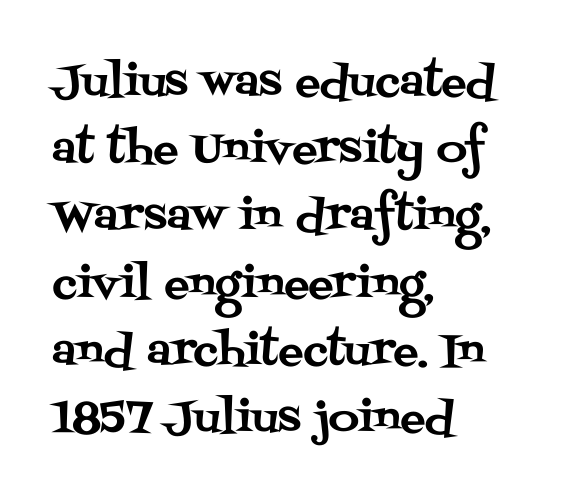
The image shows 42 px serif type, upright; set left-aligned, normal line spacing (1.6x), normal letter spacing, not underlined; medium stroke contrast and a large x-height.
